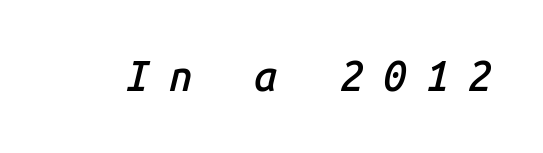
Q: Is the text bold? A: Semi-bold.
Q: Is the text italic (slanted)? A: Yes, it leans right by about 14 degrees.
Q: Is the text underlined? A: No.
Q: Is the spacing between letters normal or unusually wide? A: Unusually wide.
Q: Width (condensed, normal, or wide)? A: Normal.
Q: Stroke contrast? A: Low.
Q: x-height? A: Medium.
Q: Monospaced? A: Yes.
